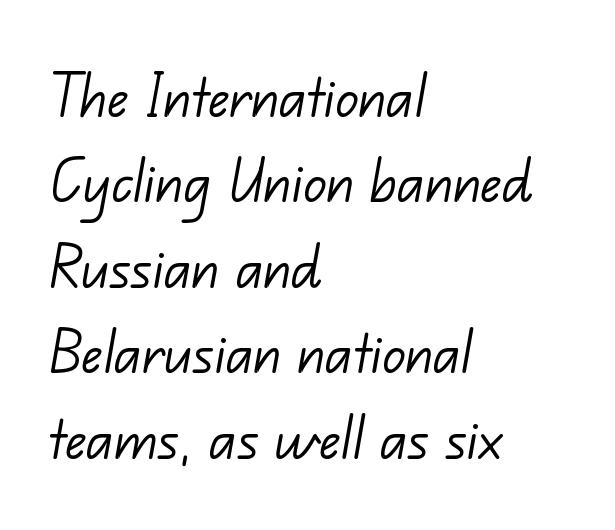
Q: Is the text bold? A: No.
Q: Is the typeface a serif or a sans-serif typeface? A: Sans-serif.
Q: Is the text underlined? A: No.
Q: How is the paragraph aligned? A: Left-aligned.
Q: Is the spacing between letters normal or unusually wide? A: Normal.
Q: Width (condensed, normal, or wide)? A: Normal.
Q: Stroke contrast? A: Low.
Q: x-height? A: Small.
Q: Monospaced? A: No.
